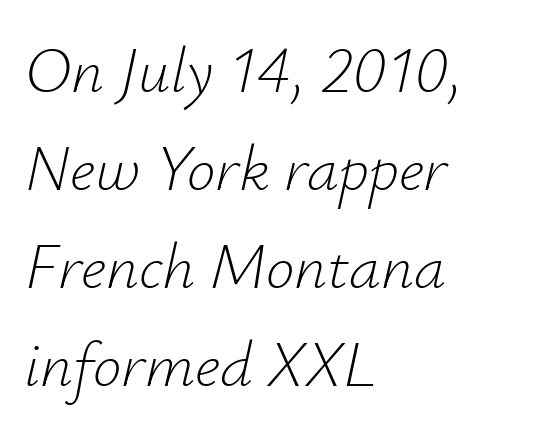
{"italic": "yes", "lean": "right", "slant_degrees": 12, "bold": "no", "weight": "light", "width": "normal", "stroke_contrast": "low", "x_height": "small", "monospaced": "no", "underline": "no", "align": "left", "line_spacing": "normal", "line_spacing_ratio": 1.53, "letter_spacing": "normal", "letter_spacing_em": 0.0, "glyph_px": 64}
